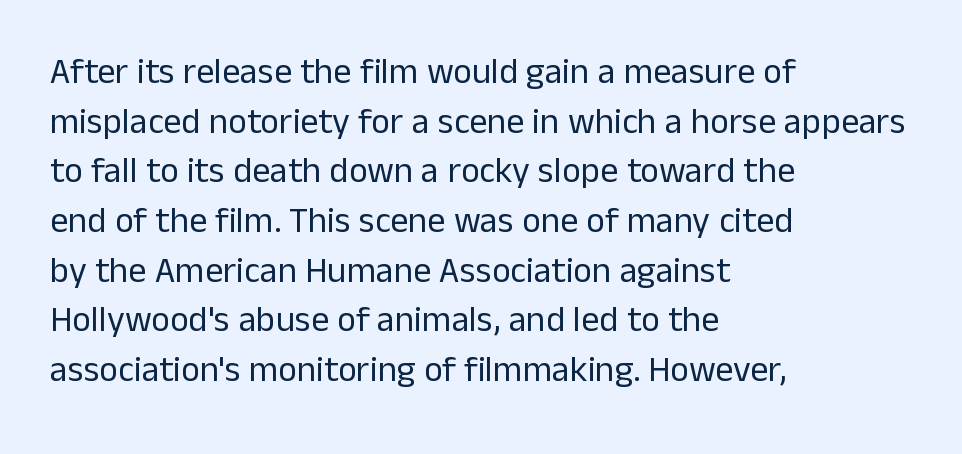
{"serif": "no", "italic": "no", "bold": "no", "weight": "regular", "width": "normal", "stroke_contrast": "low", "x_height": "medium", "monospaced": "no", "underline": "no", "align": "left", "line_spacing": "normal", "line_spacing_ratio": 1.38, "letter_spacing": "normal", "letter_spacing_em": 0.0, "glyph_px": 36}
